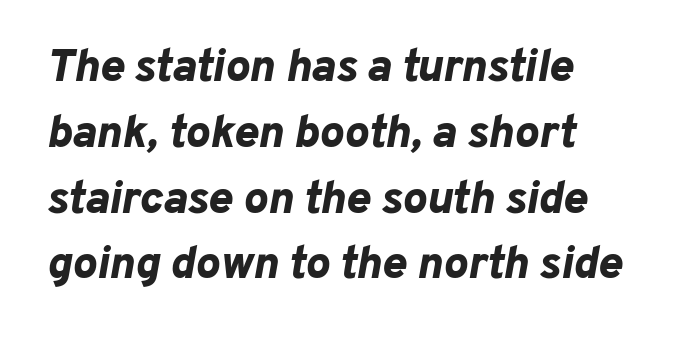
Q: Is the text bold? A: Yes.
Q: Is the text italic (slanted)? A: Yes, it leans right by about 10 degrees.
Q: Is the text underlined? A: No.
Q: How is the paragraph aligned? A: Left-aligned.
Q: Is the spacing between letters normal or unusually wide? A: Normal.
Q: Is the spacing between lines tight, normal or loose? A: Normal.
Q: Width (condensed, normal, or wide)? A: Normal.
Q: Stroke contrast? A: Low.
Q: x-height? A: Medium.
Q: Monospaced? A: No.
